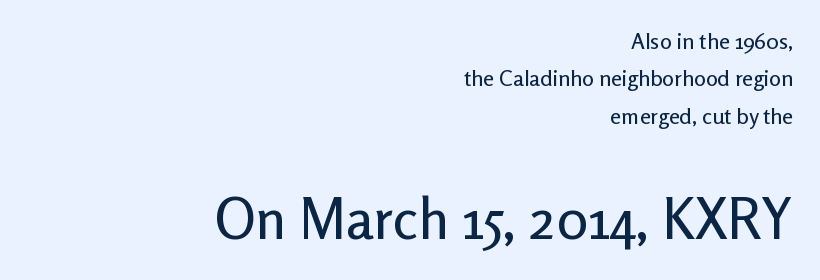
The image shows 56 px sans-serif type, upright; set right-aligned, normal line spacing (1.7x), normal letter spacing, not underlined; the second (bottom) block is 2.55x larger; low stroke contrast and a medium x-height.
